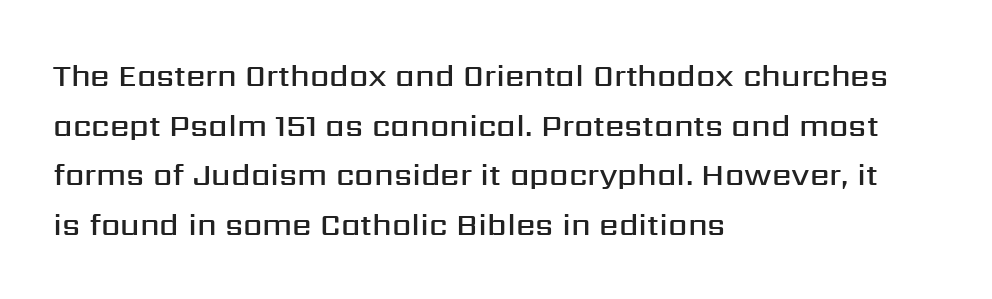
The image shows 31 px semibold sans-serif type, upright; set left-aligned, normal line spacing (1.6x), normal letter spacing, not underlined; medium stroke contrast and a medium x-height.
